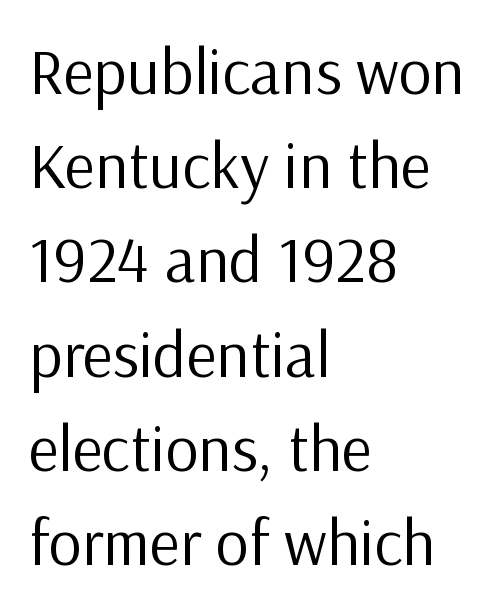
{"serif": "no", "italic": "no", "bold": "no", "weight": "regular", "width": "normal", "stroke_contrast": "low", "x_height": "medium", "monospaced": "no", "underline": "no", "align": "left", "line_spacing": "normal", "line_spacing_ratio": 1.45, "letter_spacing": "normal", "letter_spacing_em": 0.0, "glyph_px": 65}
